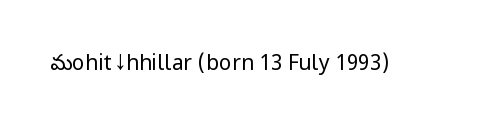
The image shows 21 px text type, upright; set normal letter spacing, not underlined.
